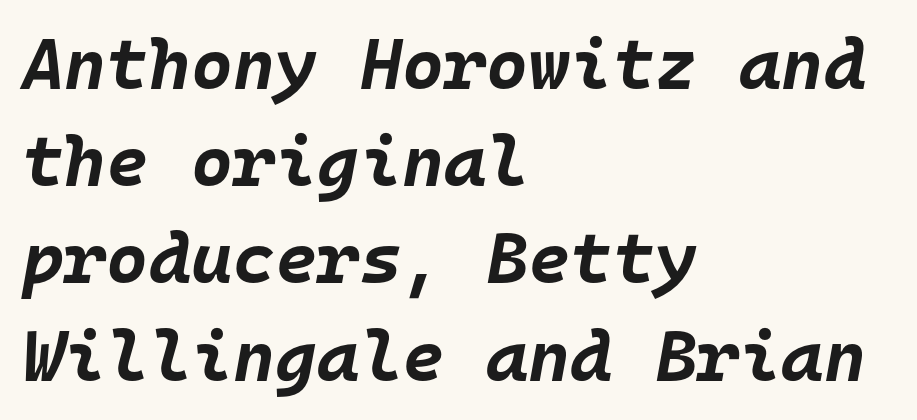
Q: Is the text bold? A: Yes.
Q: Is the text italic (slanted)? A: Yes, it leans right by about 10 degrees.
Q: Is the text underlined? A: No.
Q: How is the paragraph aligned? A: Left-aligned.
Q: Is the spacing between letters normal or unusually wide? A: Normal.
Q: Is the spacing between lines tight, normal or loose? A: Normal.
Q: Width (condensed, normal, or wide)? A: Normal.
Q: Stroke contrast? A: Low.
Q: x-height? A: Large.
Q: Monospaced? A: Yes.
